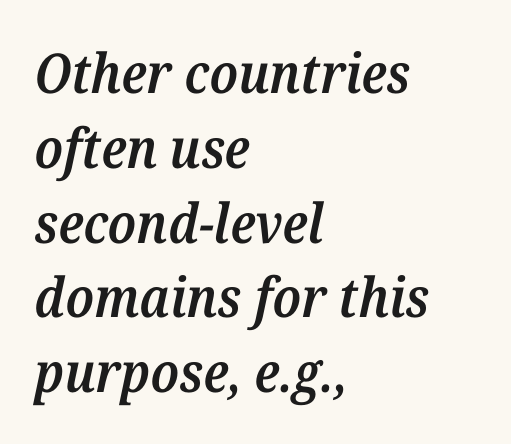
The passage shown is semibold, sitting just below true bold. Tracking value appears to be zero — textbook default spacing. The letters advance in unequal steps, a hallmark of proportional type. Words float on clear page, feet unadorned.
